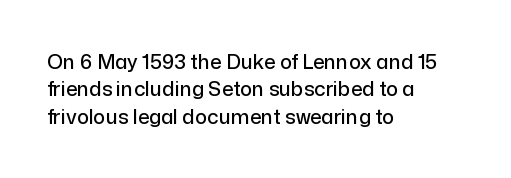
The image shows 20 px text type, upright; set left-aligned, normal line spacing (1.37x), normal letter spacing, not underlined.
